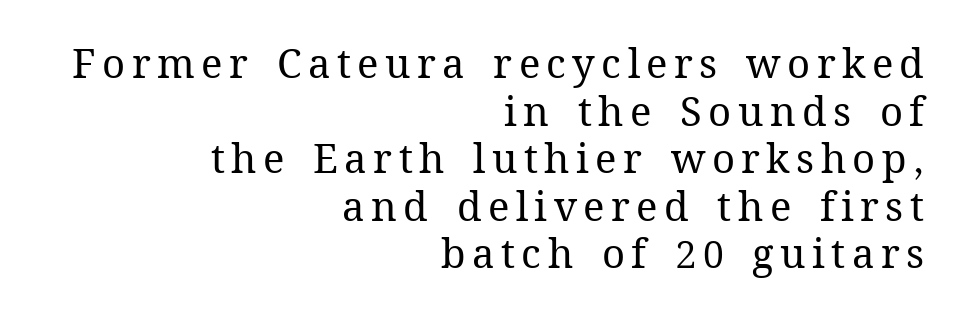
{"italic": "no", "bold": "no", "weight": "regular", "width": "normal", "stroke_contrast": "medium", "x_height": "medium", "monospaced": "no", "underline": "no", "align": "right", "line_spacing_ratio": 1.19, "glyph_px": 40}
